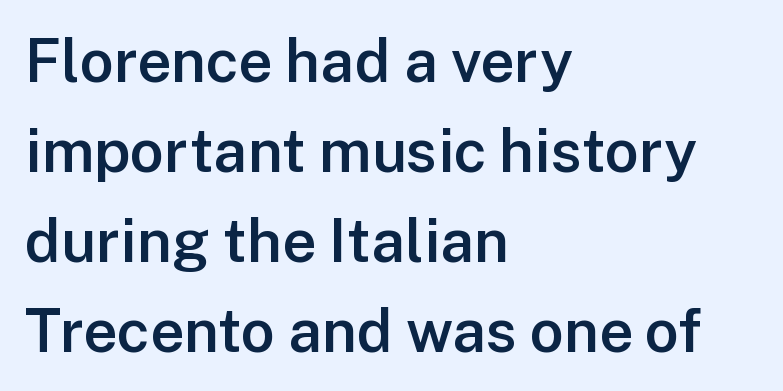
Emphasis by weight is partial: semibold. The typesetter chose a ragged-right arrangement here. Think of a printed novel: that variable character pitch is what you see here. You can tell from the bare stems that sans-serif type was used.
